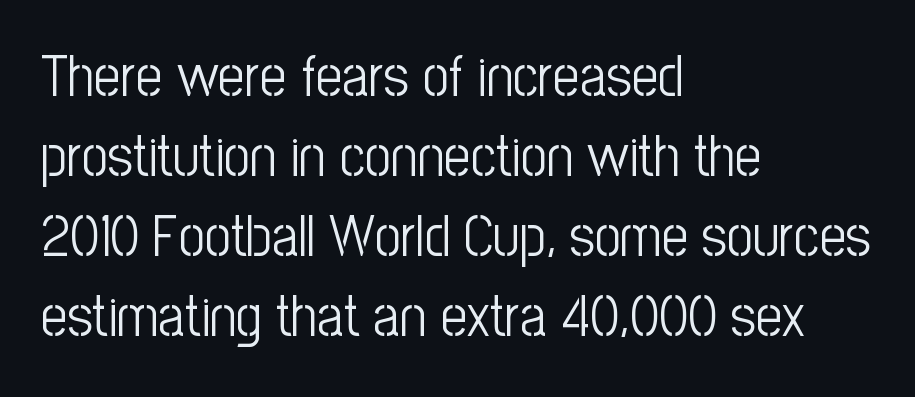
{"serif": "no", "italic": "no", "bold": "no", "weight": "light", "width": "condensed", "stroke_contrast": "low", "x_height": "medium", "monospaced": "no", "underline": "no", "align": "left", "line_spacing": "normal", "line_spacing_ratio": 1.38, "letter_spacing": "normal", "letter_spacing_em": 0.0, "glyph_px": 58}
